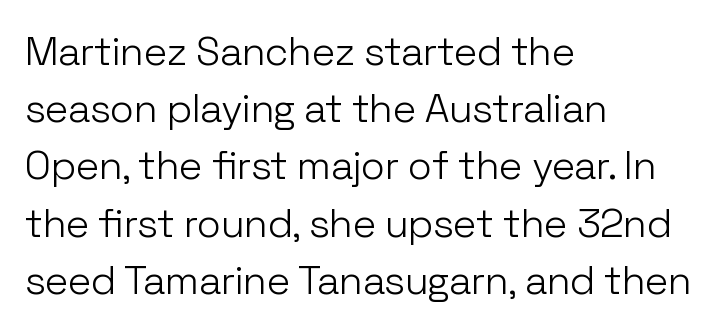
Q: Is the text bold? A: No.
Q: Is the text italic (slanted)? A: No, it is upright.
Q: Is the typeface a serif or a sans-serif typeface? A: Sans-serif.
Q: Is the text underlined? A: No.
Q: How is the paragraph aligned? A: Left-aligned.
Q: Is the spacing between letters normal or unusually wide? A: Normal.
Q: Is the spacing between lines tight, normal or loose? A: Normal.
Q: Width (condensed, normal, or wide)? A: Normal.
Q: Stroke contrast? A: Low.
Q: x-height? A: Medium.
Q: Monospaced? A: No.
